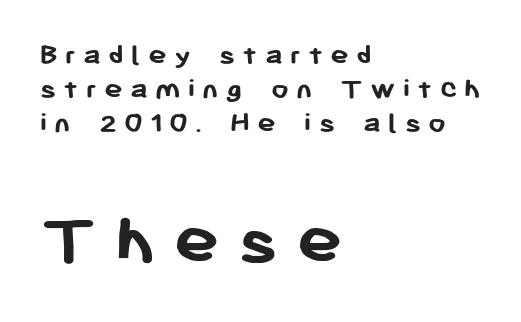
Q: Is the text bold? A: Yes.
Q: Is the text italic (slanted)? A: No, it is upright.
Q: Is the typeface a serif or a sans-serif typeface? A: Sans-serif.
Q: Is the text underlined? A: No.
Q: How is the paragraph aligned? A: Left-aligned.
Q: Is the spacing between letters normal or unusually wide? A: Unusually wide.
Q: Is the spacing between lines tight, normal or loose? A: Tight.
Q: Which block of text is set in a larger size, the first (top) or the second (bottom)? A: The second (bottom) one.
Q: Width (condensed, normal, or wide)? A: Normal.
Q: Stroke contrast? A: Low.
Q: x-height? A: Medium.
Q: Monospaced? A: No.
